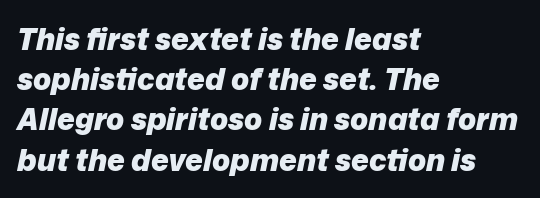
{"italic": "yes", "lean": "right", "slant_degrees": 12, "bold": "yes", "weight": "heavy", "width": "normal", "stroke_contrast": "low", "x_height": "medium", "monospaced": "no", "underline": "no", "align": "left", "line_spacing": "normal", "line_spacing_ratio": 1.34, "letter_spacing": "normal", "letter_spacing_em": 0.0, "glyph_px": 30}
